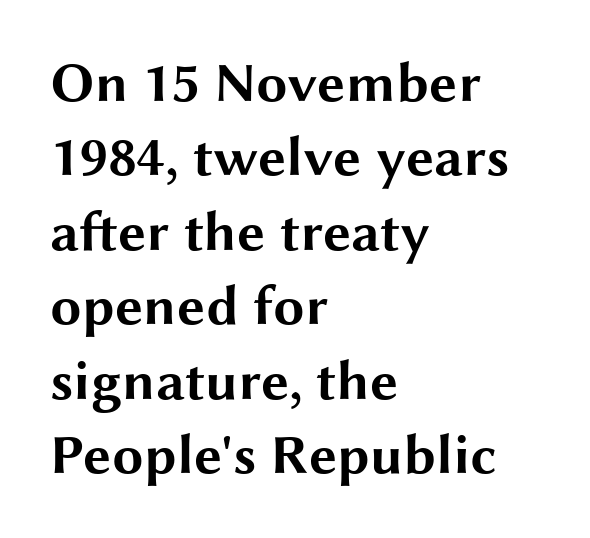
Q: Is the text bold? A: Yes.
Q: Is the text italic (slanted)? A: No, it is upright.
Q: Is the typeface a serif or a sans-serif typeface? A: Sans-serif.
Q: Is the text underlined? A: No.
Q: How is the paragraph aligned? A: Left-aligned.
Q: Is the spacing between letters normal or unusually wide? A: Normal.
Q: Is the spacing between lines tight, normal or loose? A: Normal.
Q: Width (condensed, normal, or wide)? A: Wide.
Q: Stroke contrast? A: Medium.
Q: x-height? A: Medium.
Q: Monospaced? A: No.
